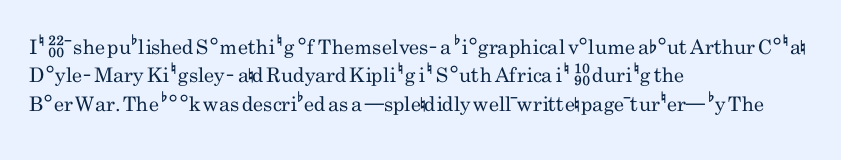
Glyph-to-glyph distance matches everyday printed text. One glance says typical: line gaps are just what's usual. A bare baseline throughout the passage. Does the lettering tilt? It doesn't — this is upright.
